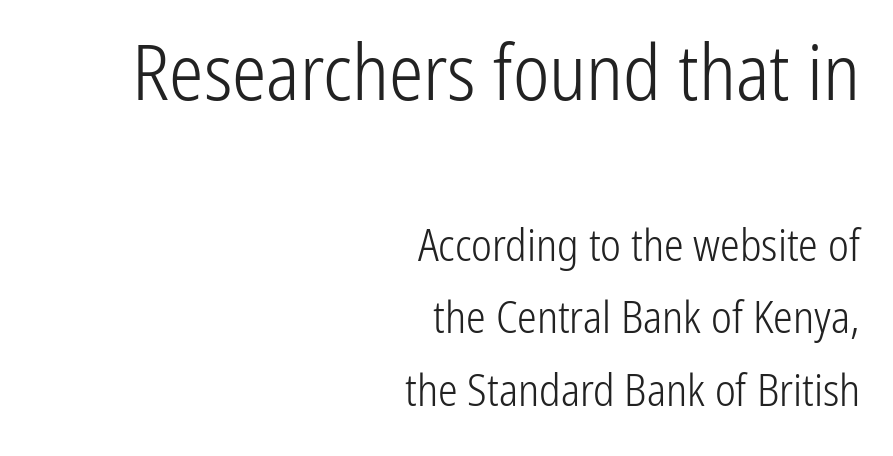
In terms of letterform style, serifs are entirely absent. Type without underlining. The rows are spaced the way most documents space them. Between one letter and the next there's only the usual sliver of space.
